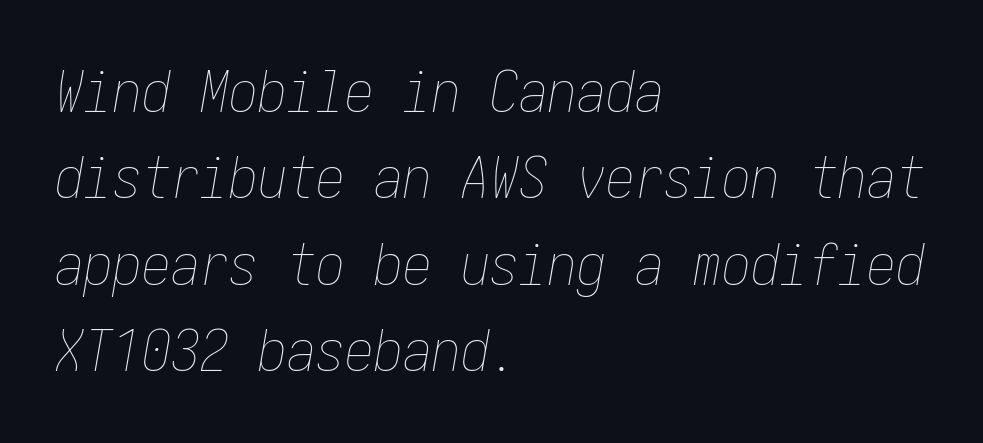
{"italic": "yes", "lean": "right", "slant_degrees": 10, "bold": "no", "weight": "thin", "width": "condensed", "stroke_contrast": "low", "x_height": "medium", "underline": "no", "align": "left", "line_spacing": "normal", "line_spacing_ratio": 1.49, "letter_spacing": "normal", "letter_spacing_em": 0.0, "glyph_px": 58}
